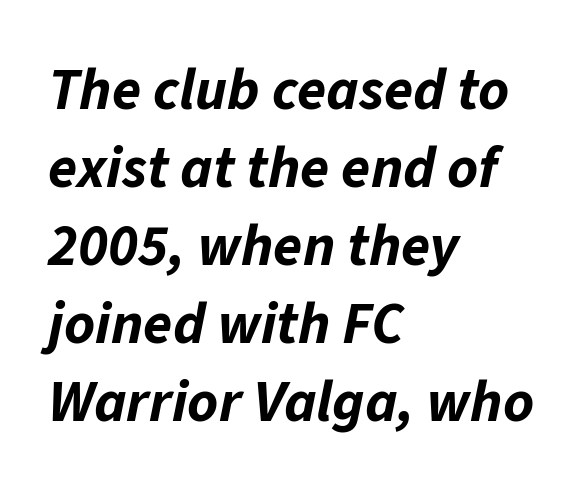
{"italic": "yes", "lean": "right", "slant_degrees": 11, "bold": "yes", "weight": "bold", "width": "normal", "stroke_contrast": "low", "x_height": "medium", "monospaced": "no", "underline": "no", "align": "left", "line_spacing": "normal", "line_spacing_ratio": 1.32, "letter_spacing": "normal", "letter_spacing_em": 0.0, "glyph_px": 59}
